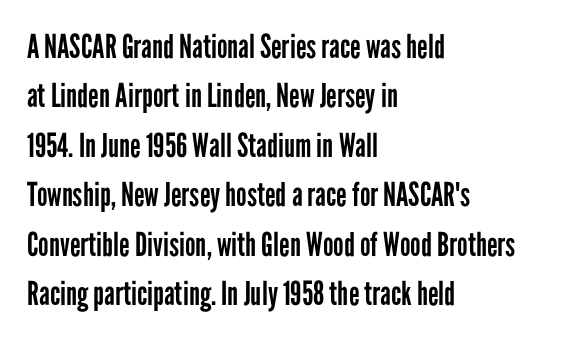
Stroke thickness stays within the range of a standard reading face or lighter. The glyphs are unaccompanied by any horizontal stroke below them. Regarding serifs, this sample does without them. The letters stand straight up with perfectly vertical stems. These lines are set flush left with a ragged right edge. Here the glyphs are tracked normally, forming tight word shapes.
